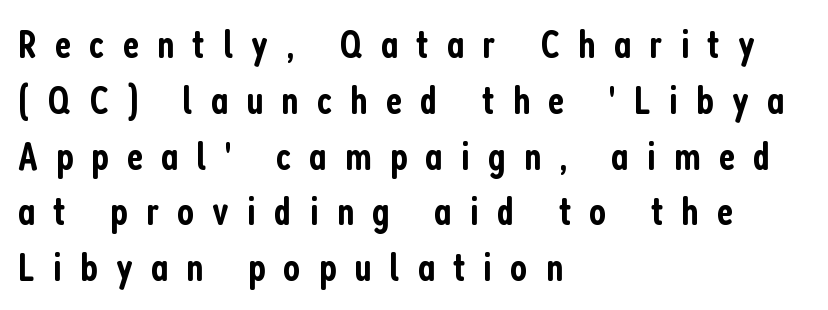
{"serif": "no", "italic": "no", "bold": "semi", "weight": "semibold", "width": "condensed", "stroke_contrast": "low", "x_height": "medium", "monospaced": "no", "underline": "no", "align": "left", "line_spacing": "normal", "line_spacing_ratio": 1.36, "letter_spacing": "wide", "letter_spacing_em": 0.44, "glyph_px": 41}
